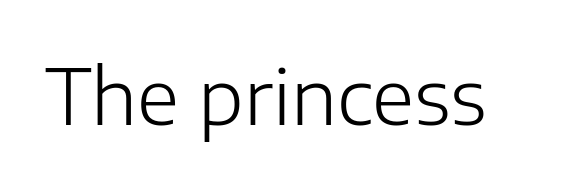
The passage shown has conventional tracking throughout. Each letter keeps its own natural width here, so spacing adapts to shape. Any mark beneath the type? The region is blank. Stroke thickness stays within the range of a standard reading face or lighter. In terms of letterform style, serifs are entirely absent. Nope, not italic — everything's standing straight.
